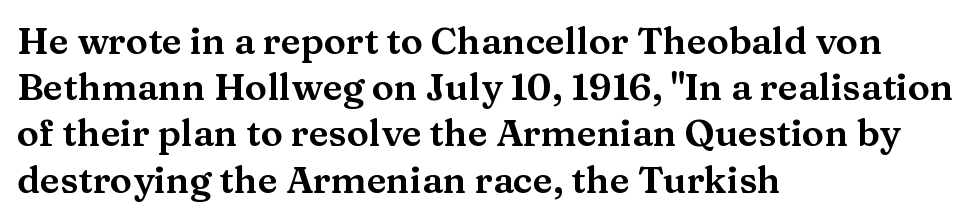
{"serif": "yes", "italic": "no", "width": "wide", "stroke_contrast": "medium", "x_height": "medium", "monospaced": "no", "underline": "no", "align": "left", "line_spacing": "normal", "line_spacing_ratio": 1.25, "letter_spacing": "normal", "letter_spacing_em": 0.0, "glyph_px": 37}
